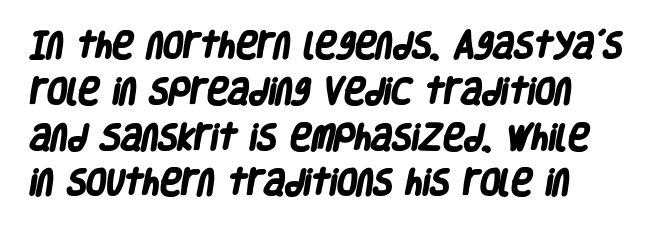
{"serif": "no", "bold": "yes", "weight": "heavy", "width": "condensed", "stroke_contrast": "low", "x_height": "large", "monospaced": "no", "underline": "no", "line_spacing": "normal", "line_spacing_ratio": 1.58, "letter_spacing": "normal", "letter_spacing_em": 0.0, "glyph_px": 29}
